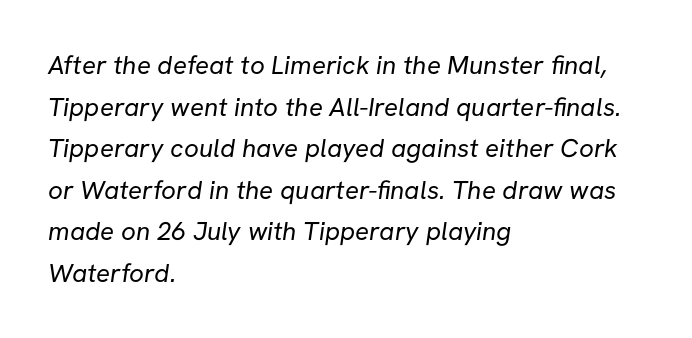
Q: Is the text bold? A: No.
Q: Is the text underlined? A: No.
Q: How is the paragraph aligned? A: Left-aligned.
Q: Is the spacing between letters normal or unusually wide? A: Normal.
Q: Is the spacing between lines tight, normal or loose? A: Normal.
